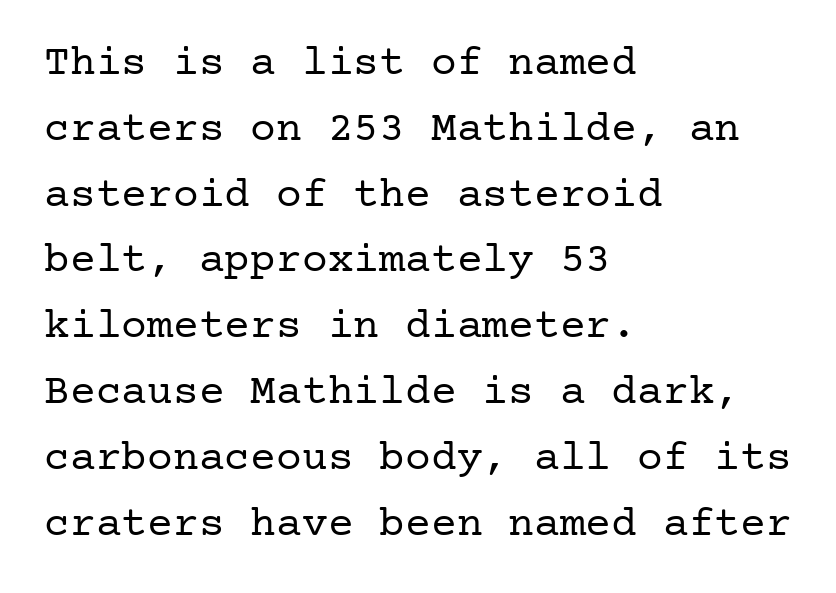
Q: Is the text bold? A: No.
Q: Is the text italic (slanted)? A: No, it is upright.
Q: Is the typeface a serif or a sans-serif typeface? A: Serif.
Q: Is the text underlined? A: No.
Q: How is the paragraph aligned? A: Left-aligned.
Q: Is the spacing between letters normal or unusually wide? A: Normal.
Q: Is the spacing between lines tight, normal or loose? A: Normal.
Q: Width (condensed, normal, or wide)? A: Normal.
Q: Stroke contrast? A: Low.
Q: x-height? A: Medium.
